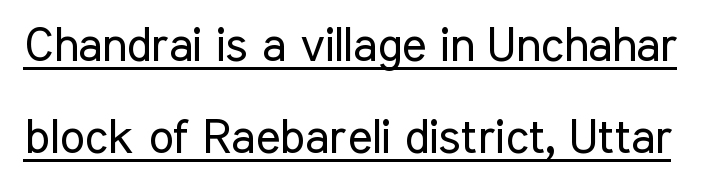
The letters carry no serifs — their stems end cleanly without finishing strokes. Notice how a bar underscores the lettering throughout. A quiet, ordinary-to-light weight characterises the typeface. Honestly, the letter spacing is just normal — you wouldn't notice it. The letters advance in unequal steps, a hallmark of proportional type. The specimen reads as upright at a glance.
